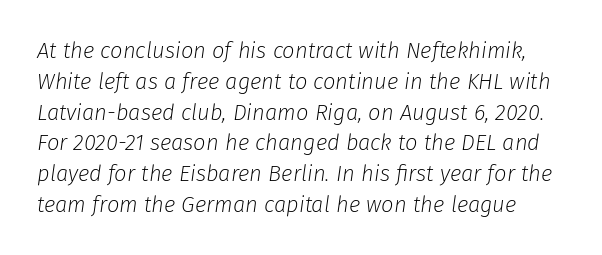
Q: Is the text bold? A: No.
Q: Is the text italic (slanted)? A: Yes, it leans right by about 8 degrees.
Q: Is the text underlined? A: No.
Q: Is the spacing between letters normal or unusually wide? A: Normal.
Q: Is the spacing between lines tight, normal or loose? A: Normal.
